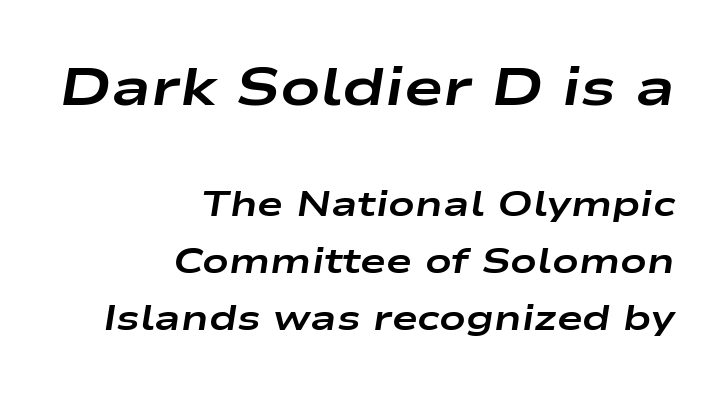
Q: Is the text bold? A: Yes.
Q: Is the text italic (slanted)? A: Yes, it leans right by about 9 degrees.
Q: Is the text underlined? A: No.
Q: How is the paragraph aligned? A: Right-aligned.
Q: Is the spacing between letters normal or unusually wide? A: Normal.
Q: Is the spacing between lines tight, normal or loose? A: Normal.
Q: Which block of text is set in a larger size, the first (top) or the second (bottom)? A: The first (top) one.
Q: Width (condensed, normal, or wide)? A: Wide.
Q: Stroke contrast? A: Low.
Q: x-height? A: Medium.
Q: Monospaced? A: No.
